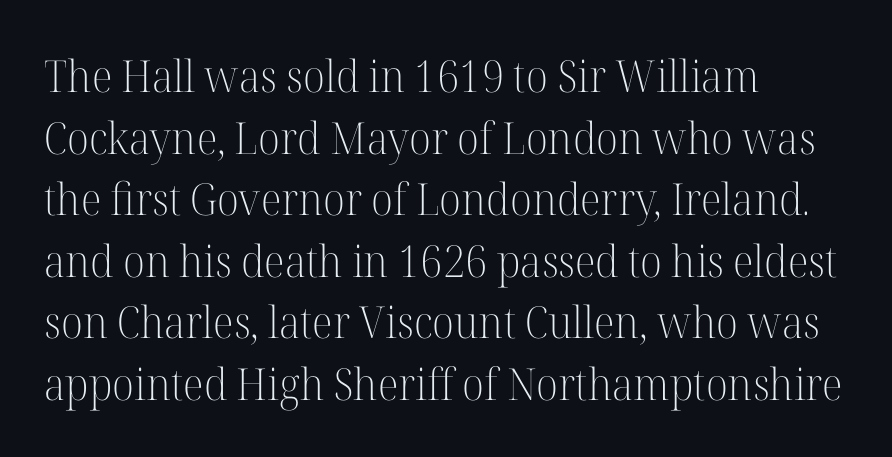
Observe the serifs anchoring each vertical stroke in this sample. The lettering holds an erect, upright posture throughout. Leftover space on each line is placed entirely after the last word. Only glyphs here, with clear space below each row.
